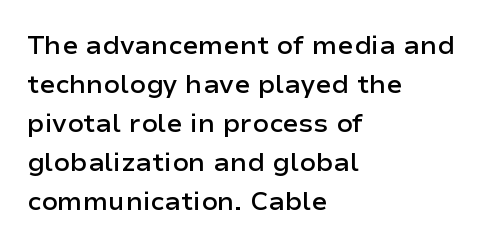
{"italic": "no", "bold": "semi", "underline": "no", "align": "left", "line_spacing": "normal", "line_spacing_ratio": 1.5, "letter_spacing": "normal", "letter_spacing_em": 0.0, "glyph_px": 26}
